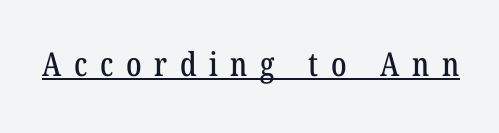
Q: Is the typeface a serif or a sans-serif typeface? A: Serif.
Q: Is the text underlined? A: Yes.
Q: Is the spacing between letters normal or unusually wide? A: Unusually wide.
Q: Width (condensed, normal, or wide)? A: Condensed.
Q: Stroke contrast? A: Low.
Q: x-height? A: Medium.
Q: Monospaced? A: No.
